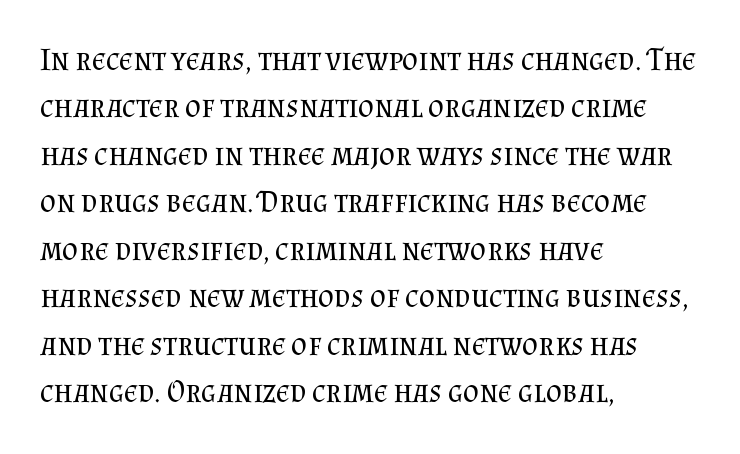
A normal amount of white space separates one row of letters from the next. Glyph-to-glyph distance matches everyday printed text. This rendering employs a face with finishing strokes, i.e., a serif. No chunkiness to these letters — they're not bold. Each row of text sits above clean, open space.
